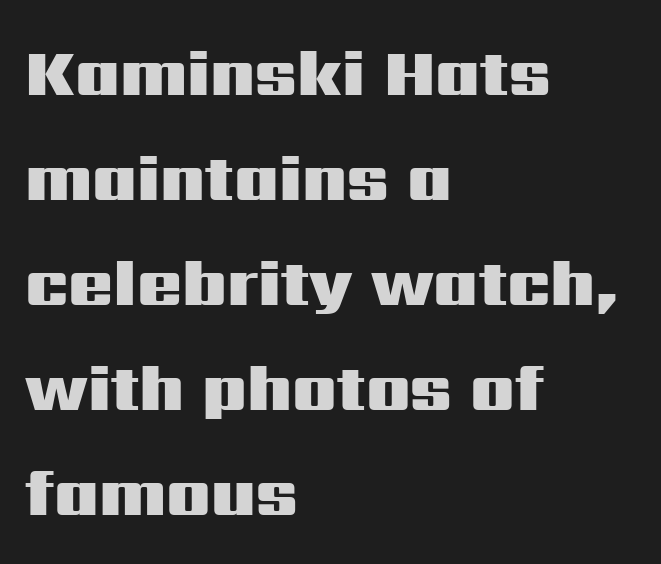
The image shows 66 px heavy, wide sans-serif type, upright; set left-aligned, normal line spacing (1.59x), normal letter spacing, not underlined; medium stroke contrast and a medium x-height.
